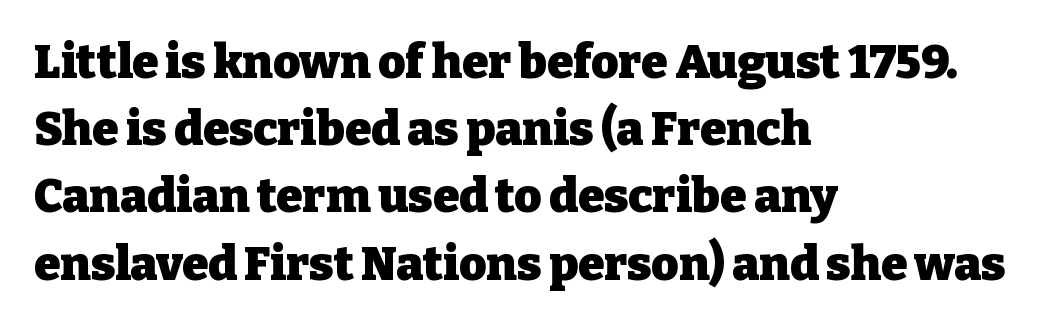
The image shows 47 px heavy serif type, upright; set left-aligned, normal line spacing (1.43x), normal letter spacing, not underlined; low stroke contrast and a medium x-height.
